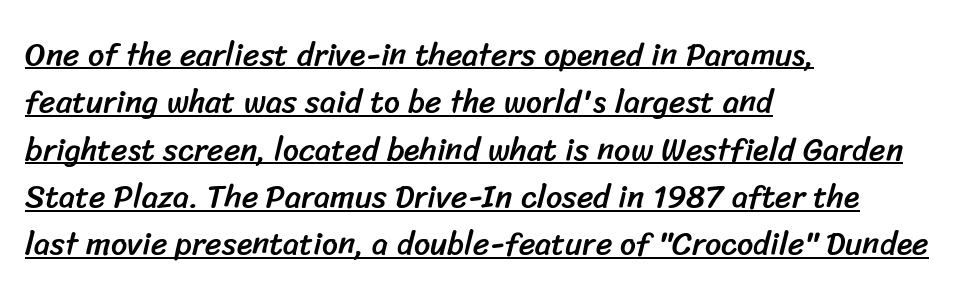
The image shows 32 px sans-serif type; set left-aligned, normal line spacing (1.48x), normal letter spacing, underlined; low stroke contrast and a medium x-height.
